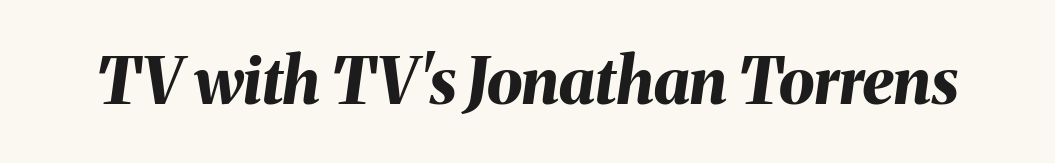
{"italic": "yes", "lean": "right", "slant_degrees": 8, "bold": "yes", "weight": "bold", "width": "normal", "stroke_contrast": "medium", "x_height": "medium", "monospaced": "no", "underline": "no", "letter_spacing": "normal", "letter_spacing_em": 0.0, "glyph_px": 64}
